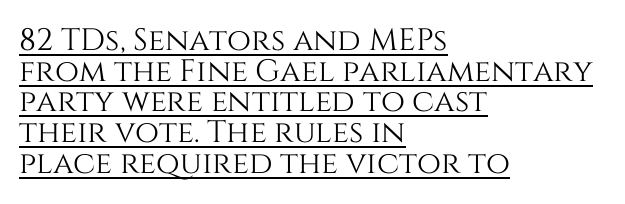
The image shows 31 px text type, upright; set left-aligned, tight line spacing (0.99x), normal letter spacing, underlined; medium stroke contrast and a large x-height.
